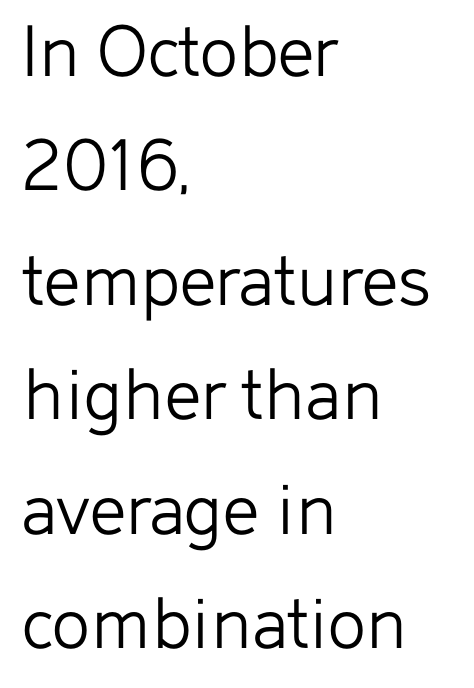
Any mark beneath the type? The region is blank. Vertical strokes here are truly vertical. Where is the straight margin? On the left. Typographically, this falls in the sans-serif category. The face used here is proportionally spaced, like ordinary book or web type. Does extra space separate the letters? No, they use regular spacing.
